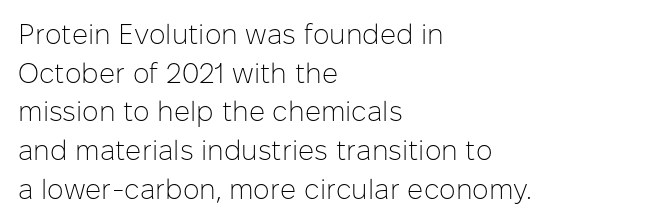
The image shows 28 px light sans-serif type, upright; set left-aligned, normal line spacing (1.38x), normal letter spacing, not underlined; low stroke contrast and a medium x-height.
